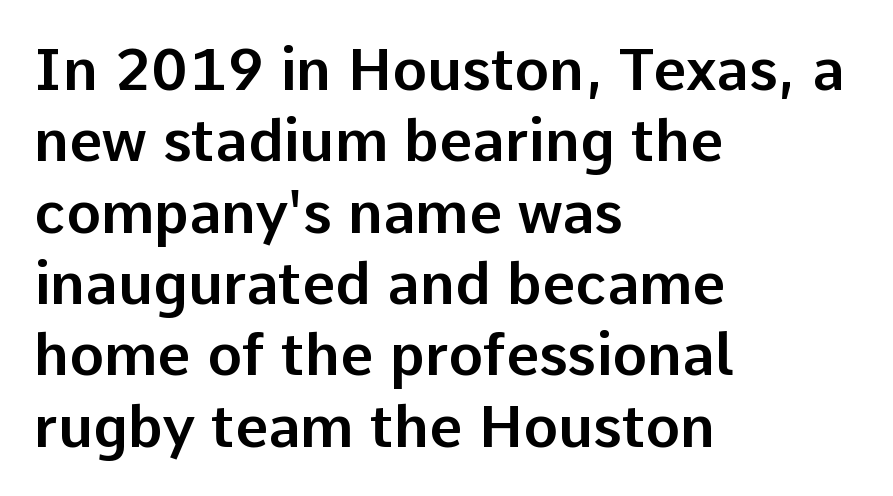
The image shows 58 px sans-serif type, upright; set left-aligned, line spacing 1.23x, normal letter spacing, not underlined; low stroke contrast and a medium x-height.
